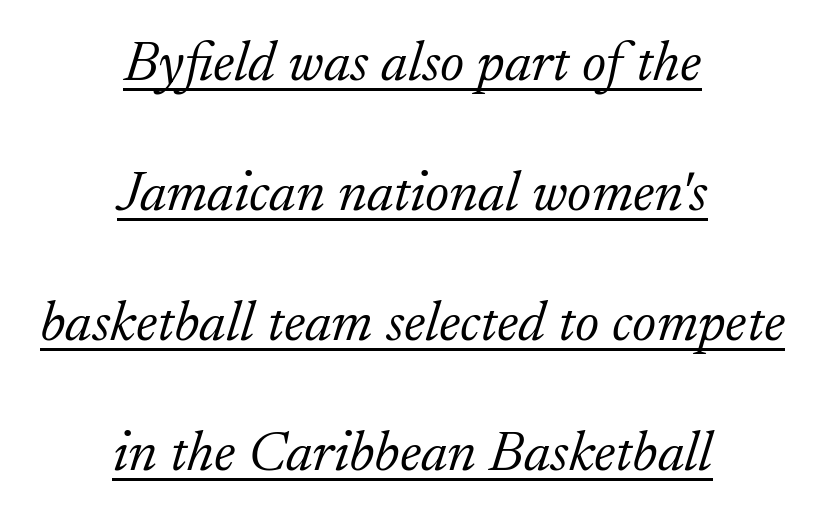
The passage shown is underscored from start to finish. No chunkiness to these letters — they're not bold. Slant detected: the letters are inclined. These lines keep a tight, regular rhythm from letter to letter. Varying glyph widths throughout — classic text-font behaviour.
